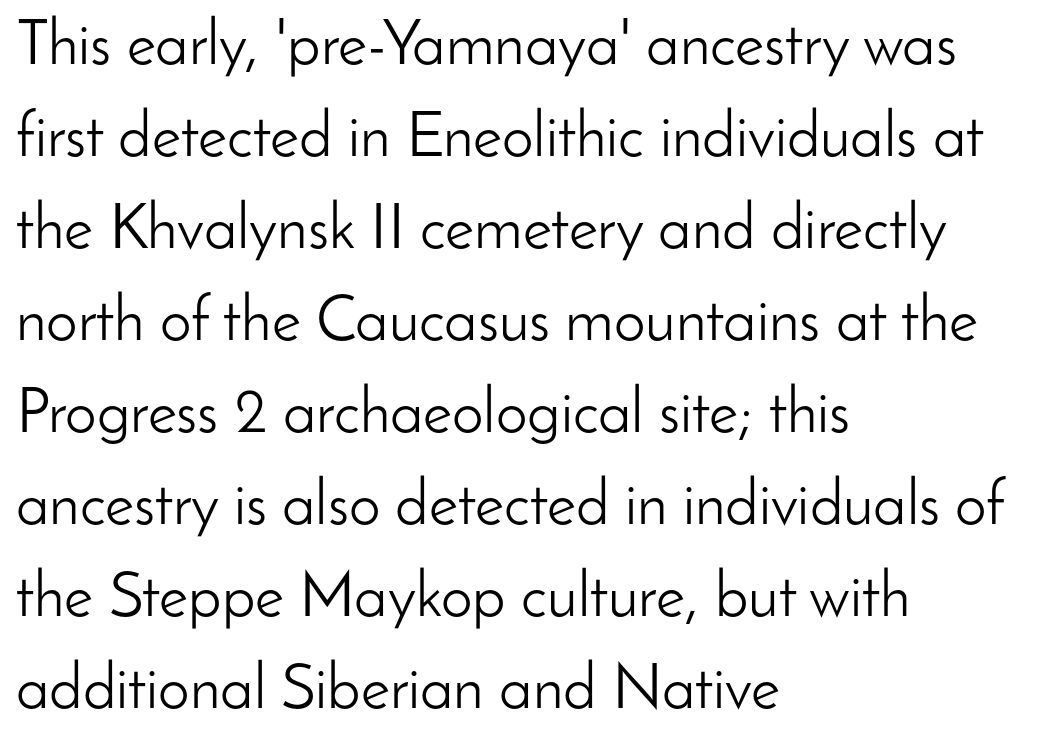
Note: no serifs on the glyphs. Type without underlining. Characters follow at the spacing the type designer built in. Note the varied advance widths — an 'i' is clearly narrower than an 'm'.
